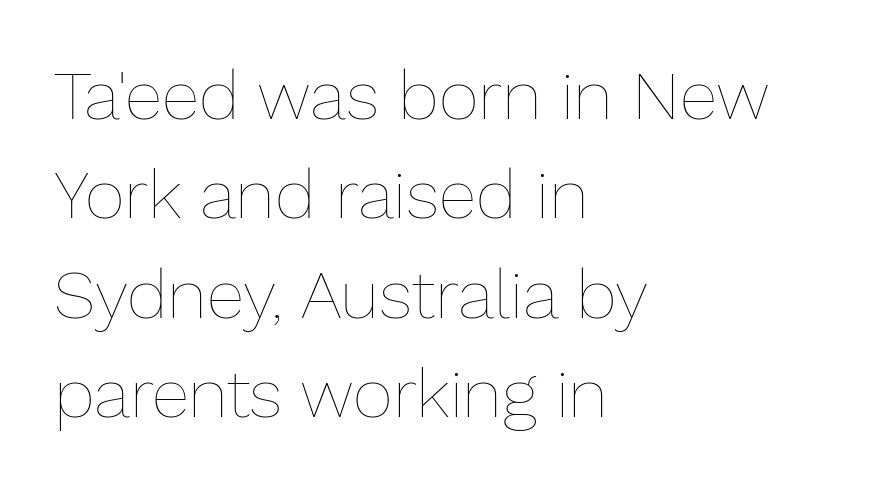
Leading matches the norm, producing a regular column. When letters stand straight like this, we call the style roman or upright. Caption: standard tracking, unaltered. The space beneath each line is pristine and unruled. A typesetter would call this proportional, since set widths differ per character. The weight tops out at a normal text grade.
